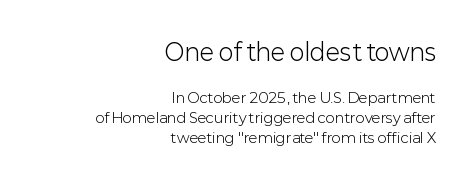
Q: Is the text bold? A: No.
Q: Is the text italic (slanted)? A: No, it is upright.
Q: Is the text underlined? A: No.
Q: How is the paragraph aligned? A: Right-aligned.
Q: Is the spacing between letters normal or unusually wide? A: Normal.
Q: Is the spacing between lines tight, normal or loose? A: Normal.
Q: Which block of text is set in a larger size, the first (top) or the second (bottom)? A: The first (top) one.
